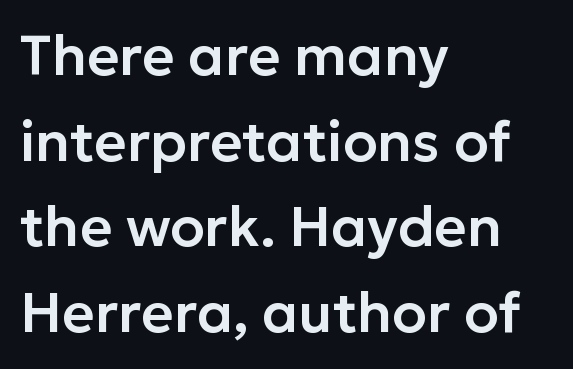
The horizontal fit of the characters is conventional and even. If you measured baseline to baseline, you'd find a middling distance. Notice how the stems are strictly vertical — no italics here. Each letter keeps its own natural width here, so spacing adapts to shape.
